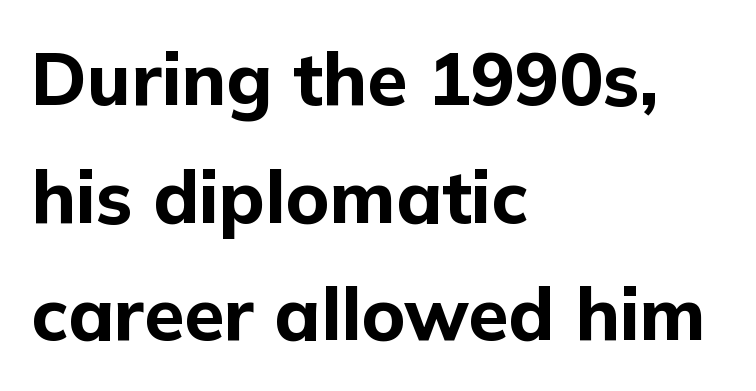
Is this a fixed-width face? No — the glyphs have proportional, varying widths. The rendering keeps characters at their native spacing. The paragraph shown leans on its left margin. This sample uses an upright cut, with every glyph sitting square on the baseline. The type family on display is of the sans-serif kind. In terms of leading, this rendering sits right in the middle.
